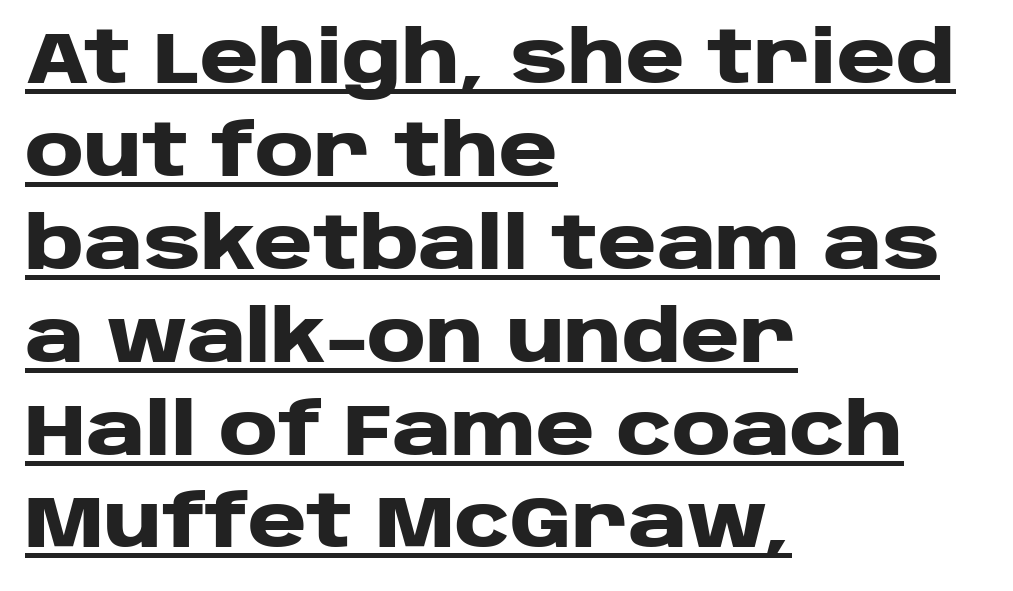
{"serif": "no", "italic": "no", "bold": "yes", "weight": "heavy", "width": "wide", "stroke_contrast": "low", "x_height": "large", "monospaced": "no", "underline": "yes", "align": "left", "line_spacing": "normal", "line_spacing_ratio": 1.29, "letter_spacing": "normal", "letter_spacing_em": 0.0, "glyph_px": 72}
